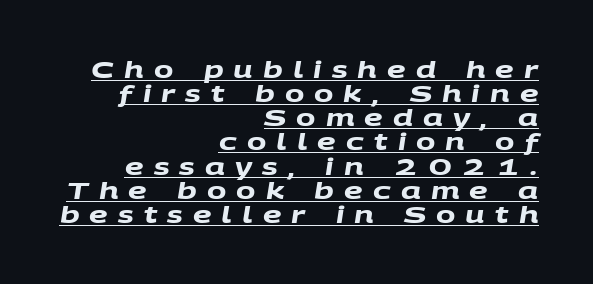
{"bold": "yes", "underline": "yes", "align": "right", "line_spacing": "tight", "line_spacing_ratio": 1.05, "letter_spacing": "wide", "letter_spacing_em": 0.44, "glyph_px": 23}
